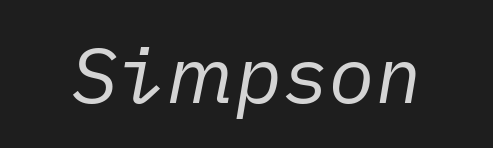
This rendering features lettering with no underline. The typeface has the unassuming heft of standard copy or less. Characters follow at the spacing the type designer built in. Every character sits at an angle, as italics do.
